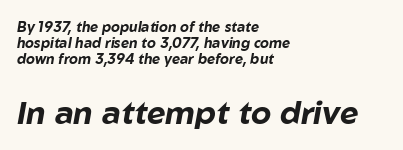
{"italic": "yes", "lean": "right", "slant_degrees": 10, "bold": "yes", "weight": "bold", "width": "normal", "stroke_contrast": "low", "x_height": "medium", "monospaced": "no", "underline": "no", "align": "left", "line_spacing_ratio": 1.16, "letter_spacing": "normal", "letter_spacing_em": 0.0, "larger_block": "second", "size_ratio": 2.29, "glyph_px": 32}
